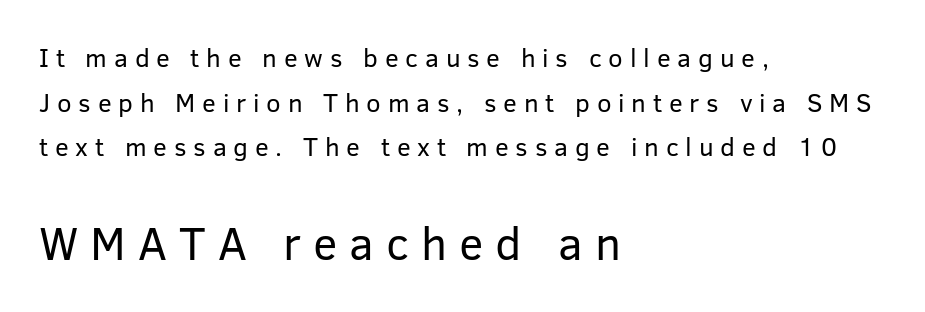
Here the designer chose a conventional face with non-uniform glyph widths. Posture: upright roman. Someone cranked the tracking dial way up on this one. These lines stack with their left ends in a neat column. Classification — sans serif. Type size steps up from the first block to the second.
